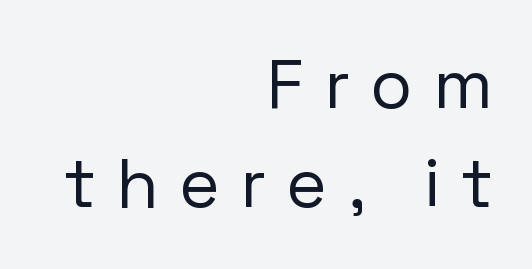
The image shows 69 px regular-weight sans-serif type, upright; set right-aligned, normal line spacing (1.44x), unusually wide letter spacing (+0.32 em), not underlined; low stroke contrast and a medium x-height.
